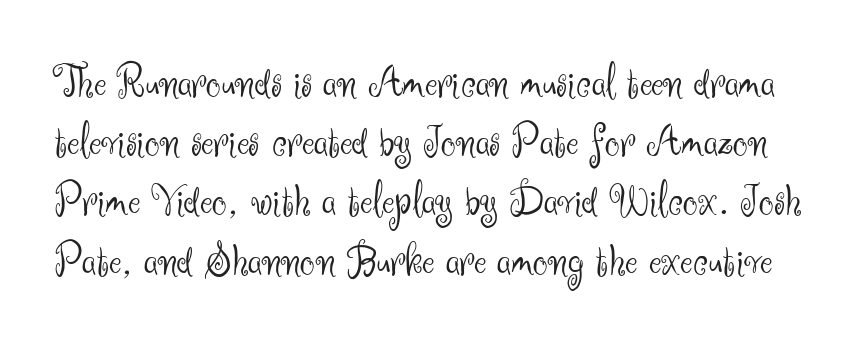
The image shows 47 px light sans-serif type, upright; set normal line spacing (1.26x), normal letter spacing, not underlined; medium stroke contrast and a small x-height.
